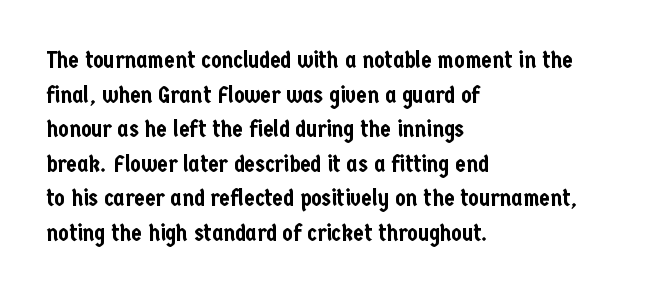
{"italic": "no", "underline": "no", "align": "left", "line_spacing": "normal", "line_spacing_ratio": 1.44, "letter_spacing": "normal", "letter_spacing_em": 0.0, "glyph_px": 24}
